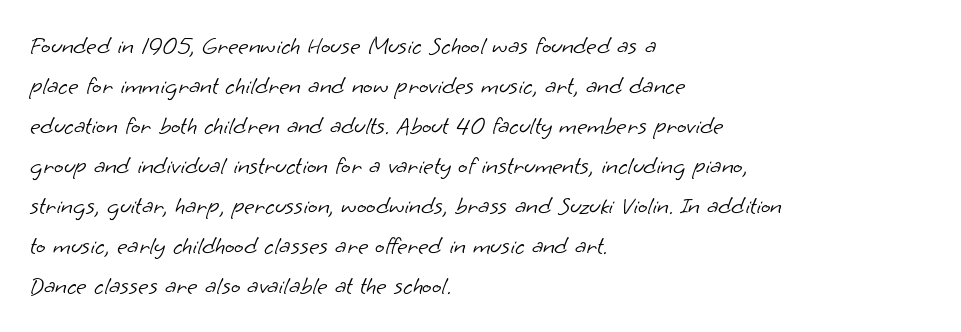
{"bold": "no", "underline": "no", "align": "left", "line_spacing": "normal", "line_spacing_ratio": 1.6, "letter_spacing": "normal", "letter_spacing_em": 0.0, "glyph_px": 25}
